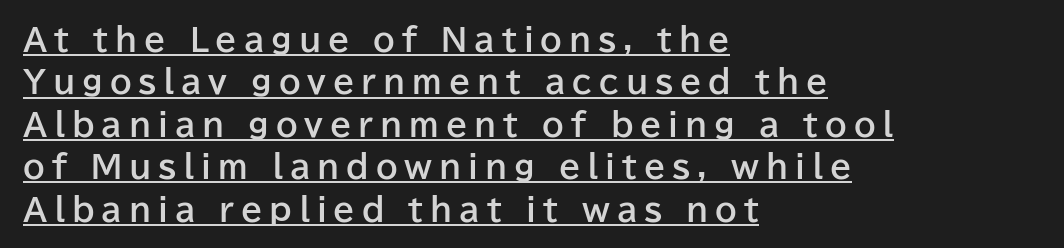
Q: Is the text bold? A: Yes.
Q: Is the text italic (slanted)? A: No, it is upright.
Q: Is the typeface a serif or a sans-serif typeface? A: Sans-serif.
Q: Is the text underlined? A: Yes.
Q: How is the paragraph aligned? A: Left-aligned.
Q: Is the spacing between letters normal or unusually wide? A: Unusually wide.
Q: Is the spacing between lines tight, normal or loose? A: Normal.
Q: Width (condensed, normal, or wide)? A: Normal.
Q: Stroke contrast? A: Low.
Q: x-height? A: Medium.
Q: Monospaced? A: No.
